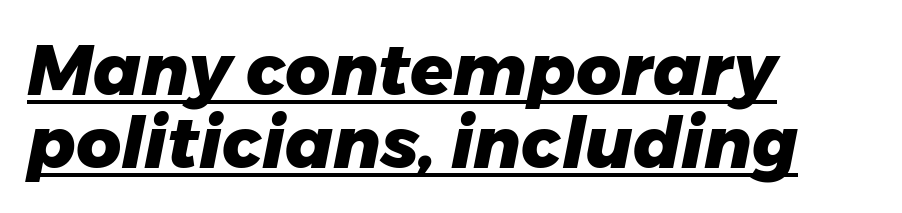
Q: Is the text bold? A: Yes.
Q: Is the text italic (slanted)? A: Yes, it leans right by about 11 degrees.
Q: Is the text underlined? A: Yes.
Q: How is the paragraph aligned? A: Left-aligned.
Q: Is the spacing between letters normal or unusually wide? A: Normal.
Q: Is the spacing between lines tight, normal or loose? A: Tight.
Q: Width (condensed, normal, or wide)? A: Normal.
Q: Stroke contrast? A: Low.
Q: x-height? A: Medium.
Q: Monospaced? A: No.
